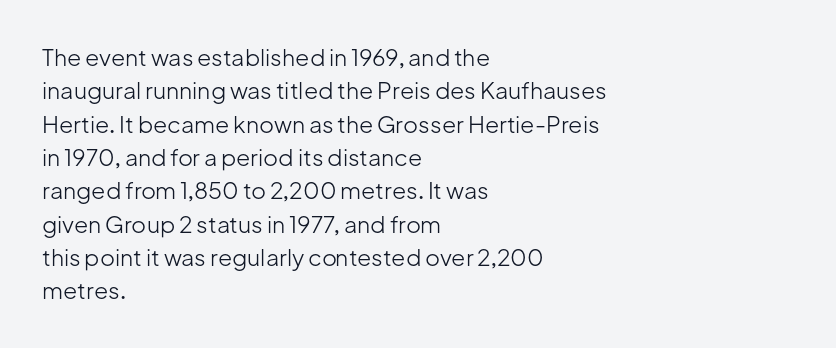
Q: Is the text bold? A: No.
Q: Is the text italic (slanted)? A: No, it is upright.
Q: Is the text underlined? A: No.
Q: How is the paragraph aligned? A: Left-aligned.
Q: Is the spacing between letters normal or unusually wide? A: Normal.
Q: Is the spacing between lines tight, normal or loose? A: Normal.
